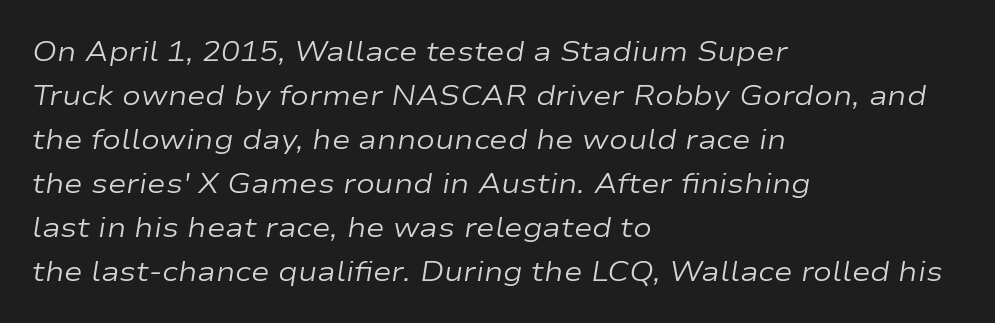
{"italic": "yes", "lean": "right", "slant_degrees": 9, "bold": "no", "weight": "regular", "width": "wide", "stroke_contrast": "low", "x_height": "medium", "monospaced": "no", "underline": "no", "align": "left", "line_spacing": "normal", "line_spacing_ratio": 1.57, "letter_spacing": "normal", "letter_spacing_em": 0.0, "glyph_px": 28}
